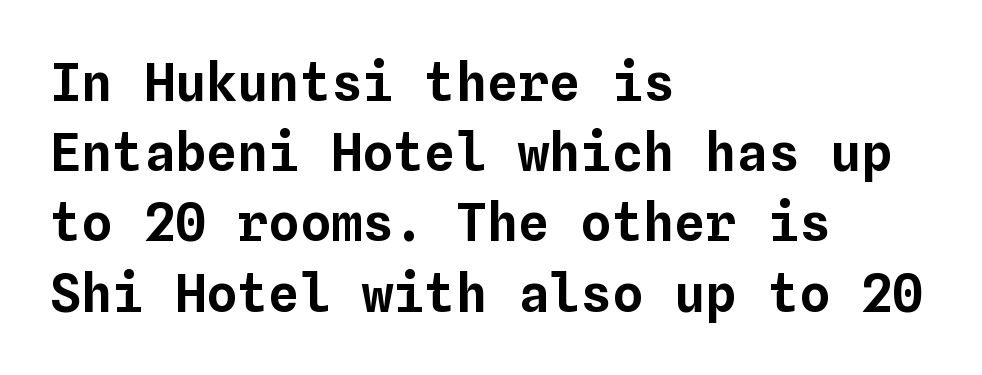
No extra tracking has been applied to these lines. The space between consecutive lines is moderate. Each line starts at the same left margin while the right side varies. Every character sits straight up, as roman type does.
